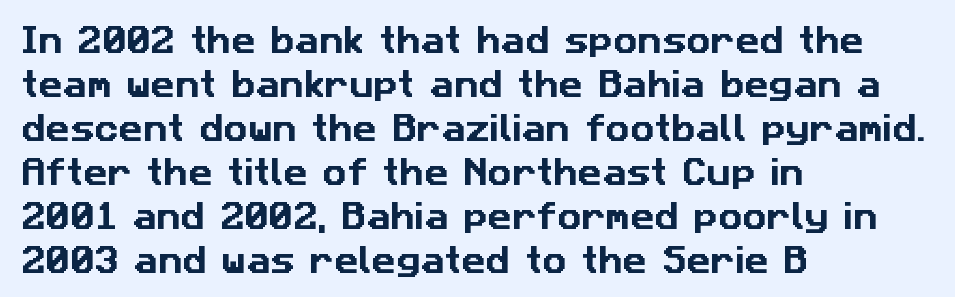
Which margin do the lines hug? The left one — the right edge is uneven. A typesetter would call this zero additional tracking. Anything drawn beneath the words? Only blank space. I'd call this a sans setting — the letters go barefoot. Line spacing here is normal. Is this a fixed-width face? No — the glyphs have proportional, varying widths.
